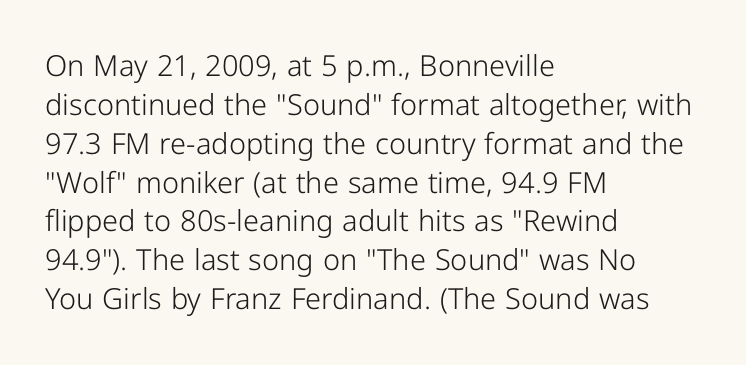
The image shows 29 px light sans-serif type, upright; set left-aligned, normal line spacing (1.34x), normal letter spacing, not underlined; low stroke contrast and a medium x-height.
